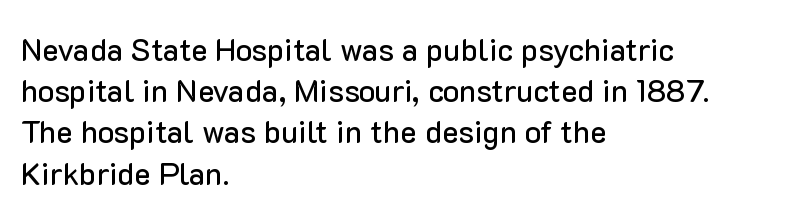
{"serif": "no", "italic": "no", "width": "normal", "stroke_contrast": "low", "x_height": "medium", "monospaced": "no", "underline": "no", "align": "left", "line_spacing": "normal", "line_spacing_ratio": 1.33, "letter_spacing": "normal", "letter_spacing_em": 0.0, "glyph_px": 31}
